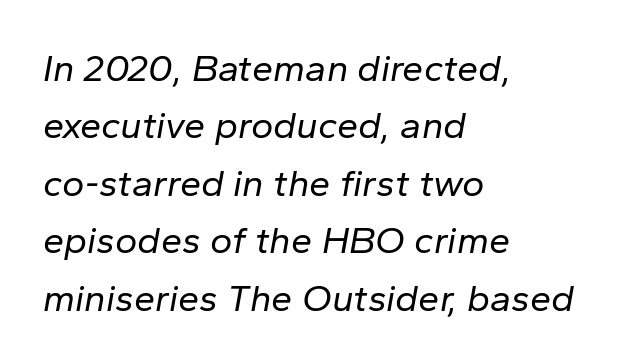
The image shows 38 px regular-weight type, italic (leaning right); set left-aligned, normal line spacing (1.51x), normal letter spacing, not underlined; low stroke contrast and a medium x-height.
